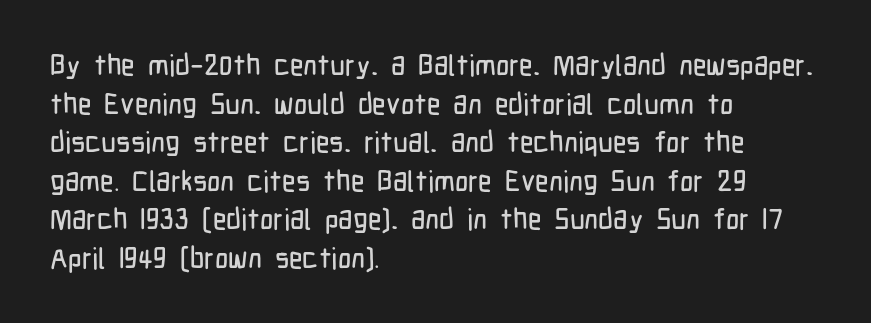
{"serif": "no", "italic": "no", "width": "condensed", "stroke_contrast": "low", "x_height": "medium", "monospaced": "no", "underline": "no", "align": "left", "line_spacing": "normal", "line_spacing_ratio": 1.33, "letter_spacing": "normal", "letter_spacing_em": 0.0, "glyph_px": 29}
